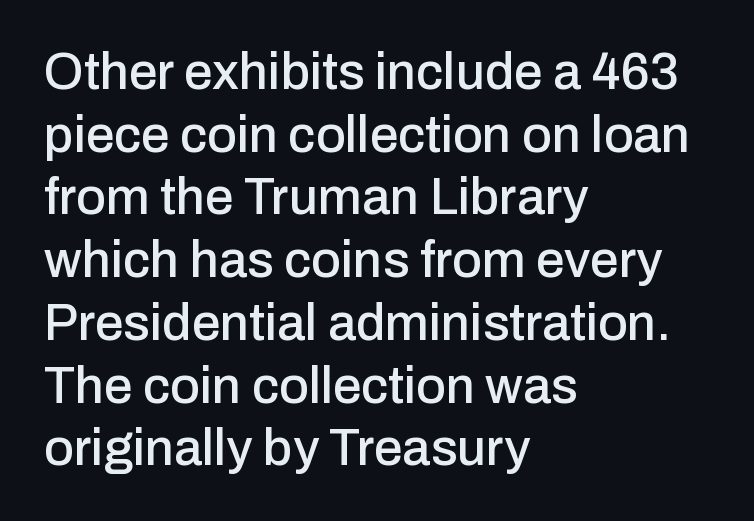
The passage shown is typed in a proportional face where columns would drift. Does the lettering tilt? It doesn't — this is upright. This sample is left-justified, so line endings fall wherever the words run out. No extra tracking has been applied to these lines. Only glyphs here, with clear space below each row. Serifs: no, the terminals of the letterforms are clean.
